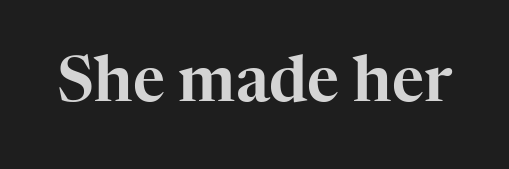
The image shows 62 px serif type, upright; set normal letter spacing, not underlined; high stroke contrast and a medium x-height.
